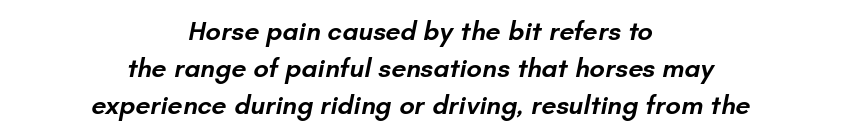
{"bold": "semi", "underline": "no", "align": "center", "line_spacing": "normal", "line_spacing_ratio": 1.37, "letter_spacing": "normal", "letter_spacing_em": 0.0, "glyph_px": 27}
